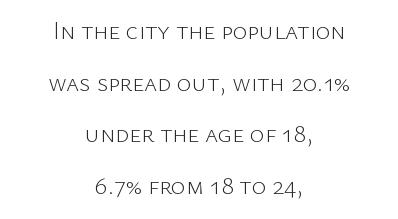
Interline gaps are noticeably wide in this sample. The rag falls on both sides of this text block equally. This is not heavy type; no bold has been used. This rendering features lettering with no underline.
